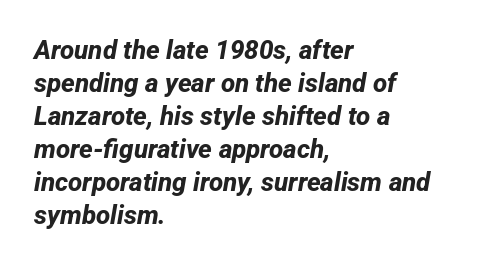
Q: Is the text bold? A: Yes.
Q: Is the text underlined? A: No.
Q: How is the paragraph aligned? A: Left-aligned.
Q: Is the spacing between letters normal or unusually wide? A: Normal.
Q: Is the spacing between lines tight, normal or loose? A: Normal.
